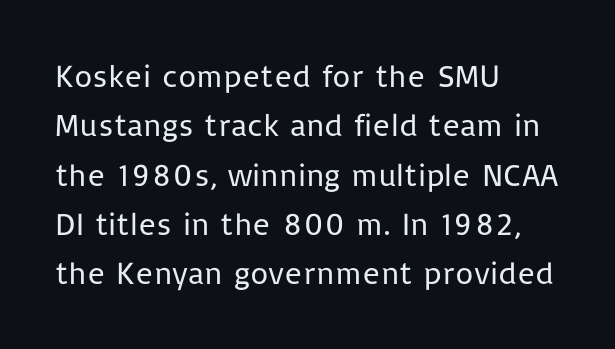
A quiet, ordinary-to-light weight characterises the typeface. These lines are rendered in a variable-pitch font. These lines keep a tight, regular rhythm from letter to letter. The characters display no serif detailing; their extremities are plain. Unlike italic type, these characters show no tilt at all.
